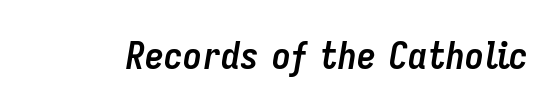
The image shows 38 px semibold, condensed type, italic (leaning right); set normal letter spacing, not underlined; low stroke contrast and a medium x-height.
